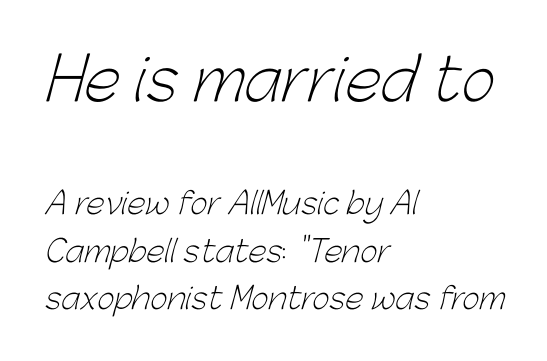
Q: Is the text bold? A: No.
Q: Is the typeface a serif or a sans-serif typeface? A: Sans-serif.
Q: Is the text underlined? A: No.
Q: How is the paragraph aligned? A: Left-aligned.
Q: Is the spacing between letters normal or unusually wide? A: Normal.
Q: Is the spacing between lines tight, normal or loose? A: Normal.
Q: Which block of text is set in a larger size, the first (top) or the second (bottom)? A: The first (top) one.
Q: Width (condensed, normal, or wide)? A: Normal.
Q: Stroke contrast? A: Low.
Q: x-height? A: Medium.
Q: Monospaced? A: No.
